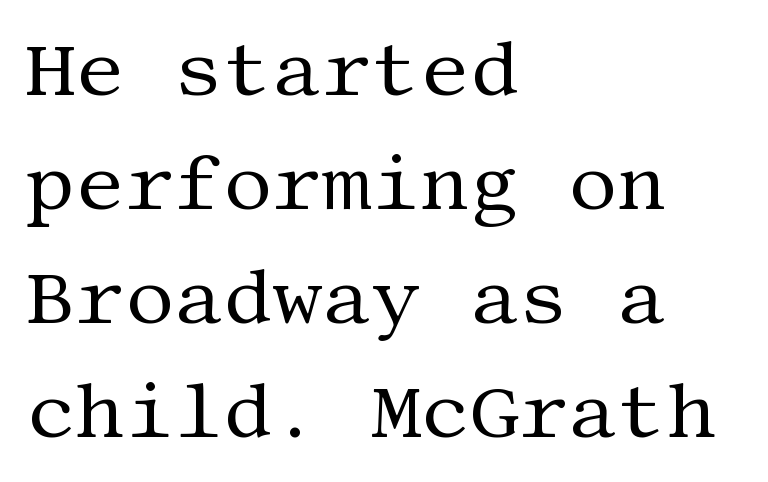
The rendering shows small feet on the letterforms — a serif design. Normally led — the rows are evenly, conventionally spaced. There is no visible air inserted between adjacent glyphs. Decoration check: the copy has no underline. The paragraph shown leans on its left margin.
